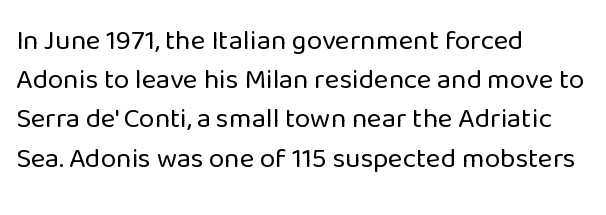
Q: Is the text bold? A: No.
Q: Is the text italic (slanted)? A: No, it is upright.
Q: Is the typeface a serif or a sans-serif typeface? A: Sans-serif.
Q: Is the text underlined? A: No.
Q: How is the paragraph aligned? A: Left-aligned.
Q: Is the spacing between letters normal or unusually wide? A: Normal.
Q: Is the spacing between lines tight, normal or loose? A: Normal.
Q: Width (condensed, normal, or wide)? A: Normal.
Q: Stroke contrast? A: Low.
Q: x-height? A: Medium.
Q: Monospaced? A: No.
